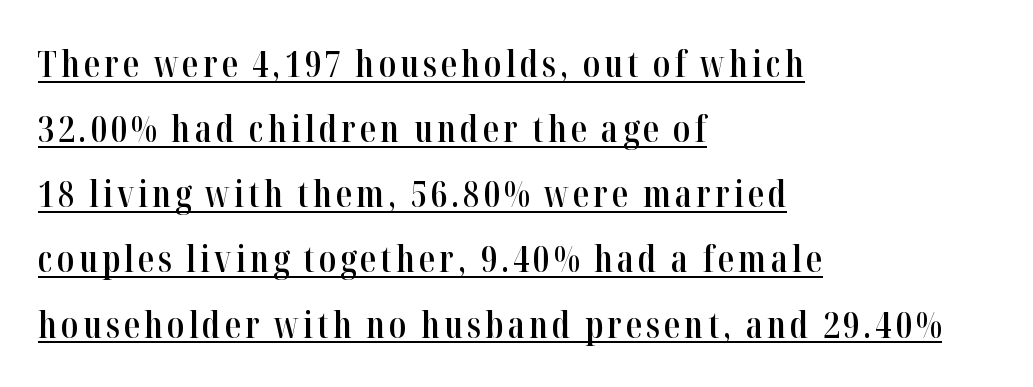
{"serif": "yes", "italic": "no", "bold": "semi", "weight": "semibold", "width": "condensed", "stroke_contrast": "high", "x_height": "medium", "monospaced": "no", "underline": "yes", "align": "left", "line_spacing_ratio": 1.81, "glyph_px": 36}
